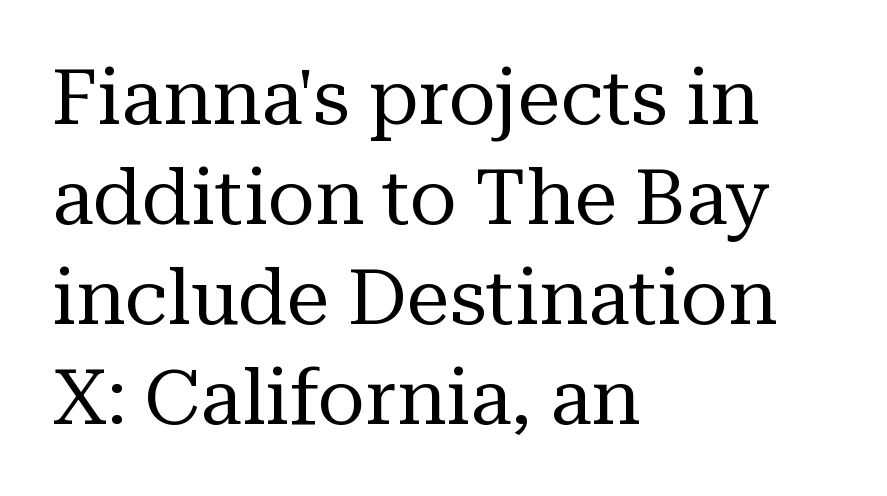
The image shows 77 px regular-weight serif type, upright; set left-aligned, normal line spacing (1.3x), normal letter spacing, not underlined; medium stroke contrast and a medium x-height.
